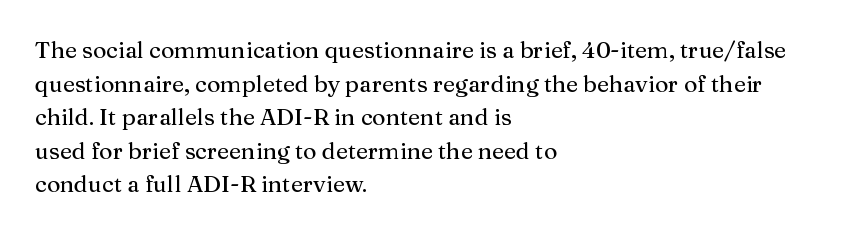
{"italic": "no", "underline": "no", "align": "left", "line_spacing": "normal", "line_spacing_ratio": 1.46, "letter_spacing": "normal", "letter_spacing_em": 0.0, "glyph_px": 23}
